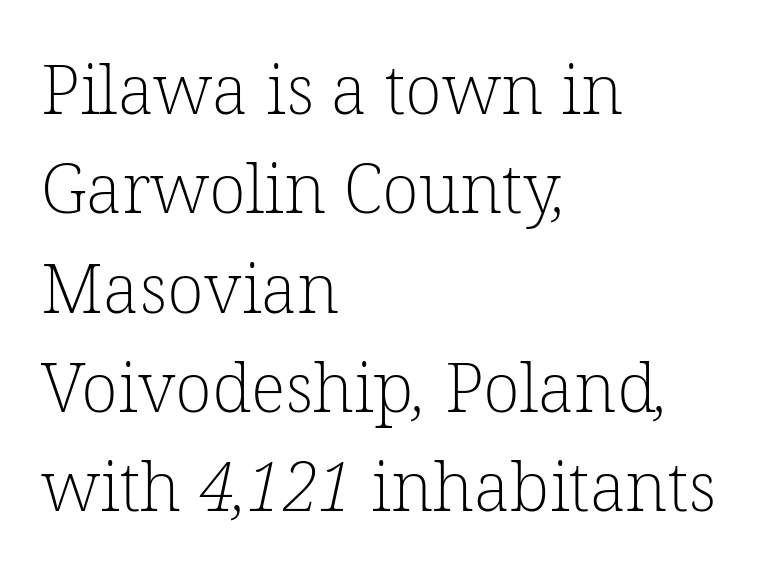
The image shows 68 px light serif type; set left-aligned, normal line spacing (1.46x), normal letter spacing, not underlined; low stroke contrast and a medium x-height.
